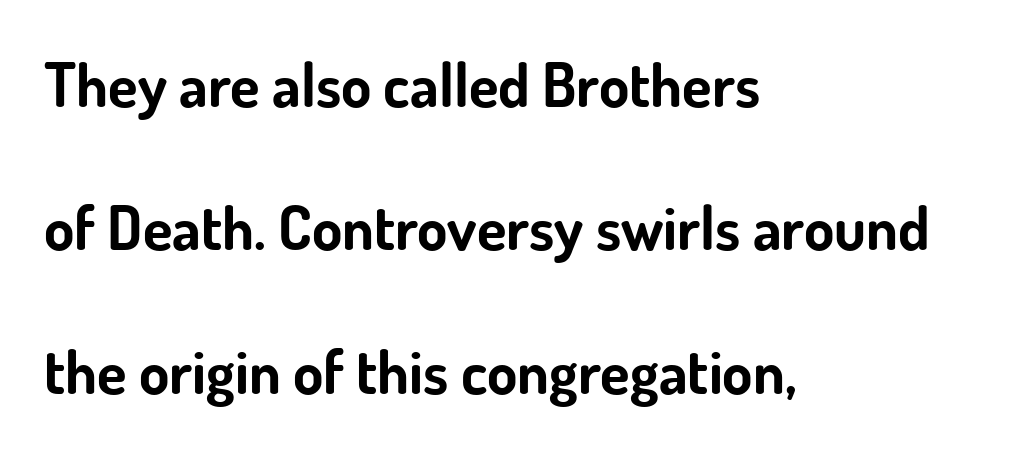
{"serif": "no", "italic": "no", "bold": "yes", "weight": "bold", "width": "normal", "stroke_contrast": "low", "x_height": "small", "monospaced": "no", "underline": "no", "align": "left", "line_spacing": "loose", "line_spacing_ratio": 2.35, "letter_spacing": "normal", "letter_spacing_em": 0.0, "glyph_px": 61}
